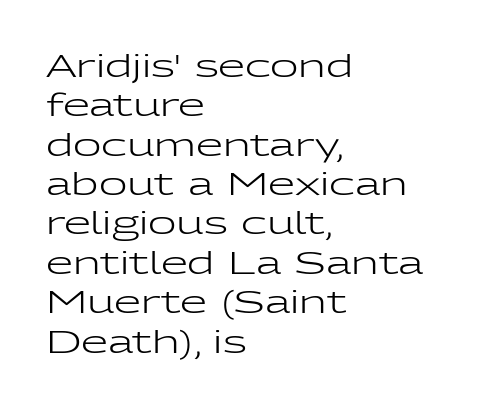
The passage shown is typed in a proportional face where columns would drift. The passage shown is typeset with a sans-serif family. A bare baseline throughout the passage. Think standard paragraph weight, or any step lighter than that.
